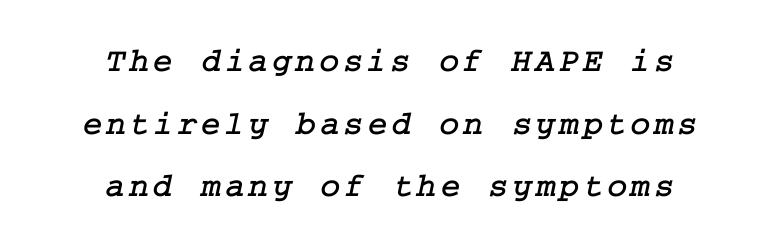
Q: Is the typeface a serif or a sans-serif typeface? A: Serif.
Q: Is the text underlined? A: No.
Q: How is the paragraph aligned? A: Centered.
Q: Width (condensed, normal, or wide)? A: Normal.
Q: Stroke contrast? A: Low.
Q: x-height? A: Medium.
